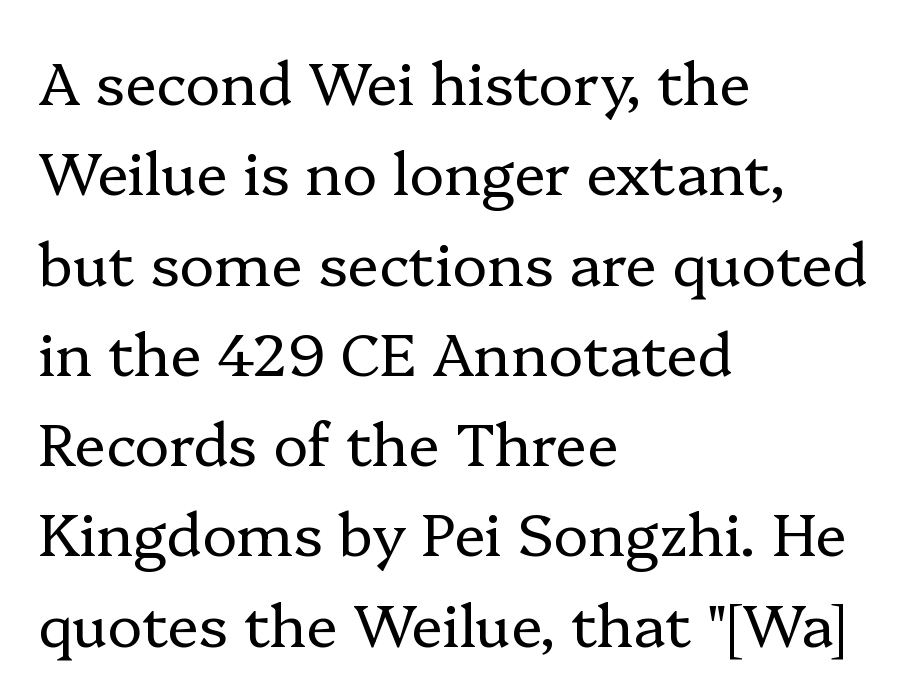
{"serif": "yes", "italic": "no", "bold": "no", "weight": "regular", "width": "normal", "stroke_contrast": "low", "x_height": "medium", "monospaced": "no", "underline": "no", "align": "left", "line_spacing": "normal", "line_spacing_ratio": 1.53, "letter_spacing": "normal", "letter_spacing_em": 0.0, "glyph_px": 59}
